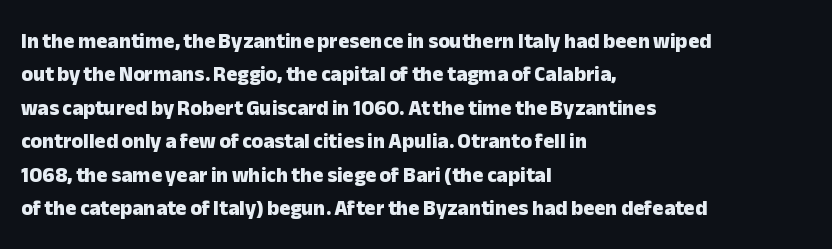
The image shows 21 px bold type, upright; set left-aligned, normal line spacing (1.59x), normal letter spacing, not underlined.
